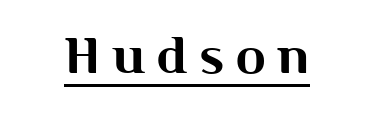
The lettering holds an erect, upright posture throughout. The letterforms stand isolated, each surrounded by extra space. Looks like regular typesetting: each glyph gets only the width it needs. Every word sits above its own underline.
